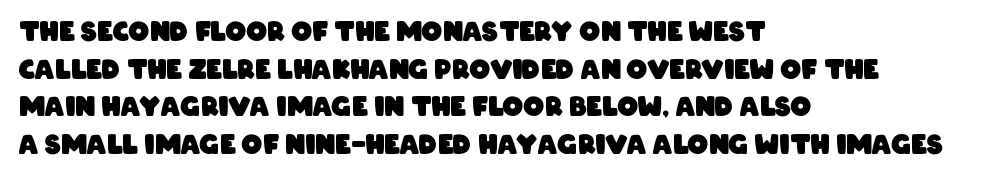
The image shows 26 px bold type; set left-aligned, normal line spacing (1.45x), normal letter spacing, not underlined.
